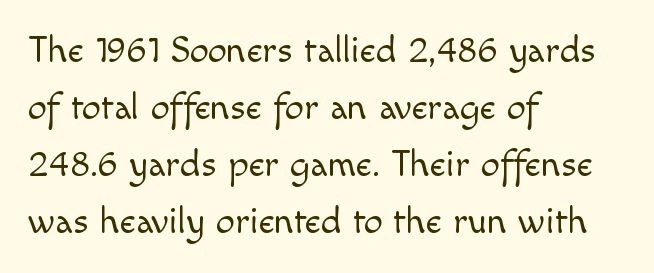
{"serif": "no", "italic": "no", "bold": "no", "weight": "light", "width": "normal", "x_height": "small", "monospaced": "no", "underline": "no", "align": "left", "line_spacing": "normal", "line_spacing_ratio": 1.5, "letter_spacing": "normal", "letter_spacing_em": 0.0, "glyph_px": 38}
